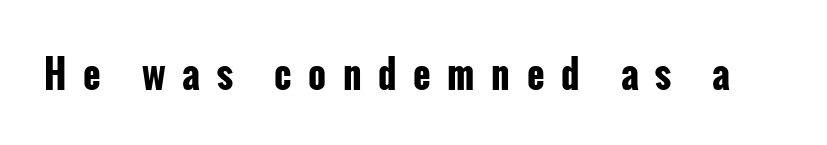
{"serif": "no", "italic": "no", "bold": "yes", "weight": "bold", "width": "condensed", "stroke_contrast": "low", "x_height": "medium", "monospaced": "no", "underline": "no", "letter_spacing": "wide", "letter_spacing_em": 0.44, "glyph_px": 38}
